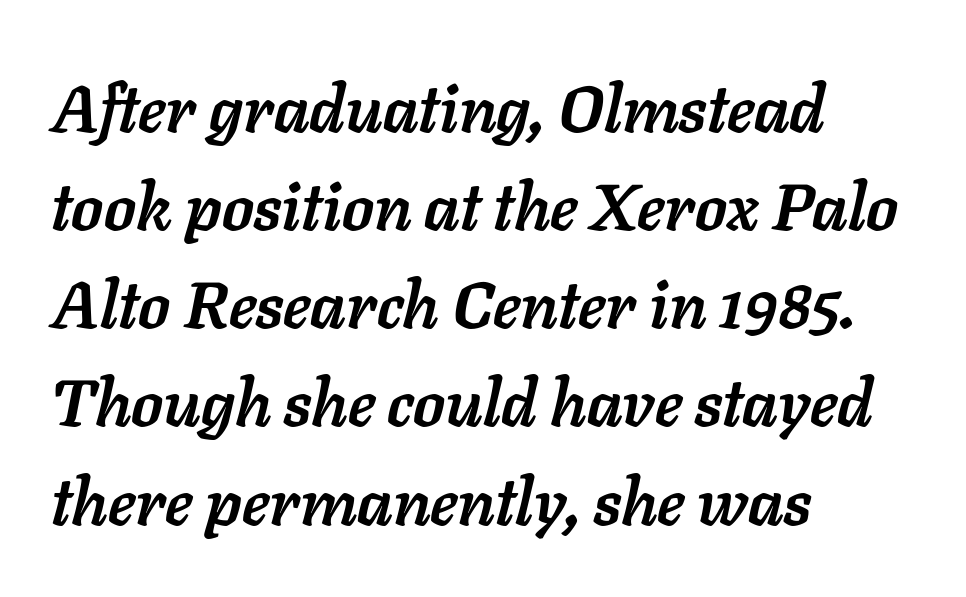
The image shows 65 px semibold type, italic (leaning right); set left-aligned, normal line spacing (1.51x), normal letter spacing, not underlined; low stroke contrast and a medium x-height.
